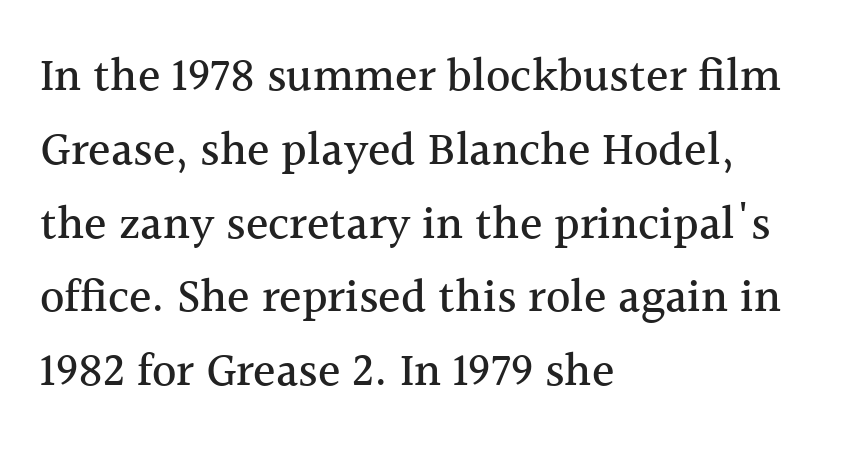
{"serif": "yes", "italic": "no", "width": "normal", "x_height": "medium", "monospaced": "no", "underline": "no", "align": "left", "line_spacing": "normal", "line_spacing_ratio": 1.57, "letter_spacing": "normal", "letter_spacing_em": 0.0, "glyph_px": 47}
